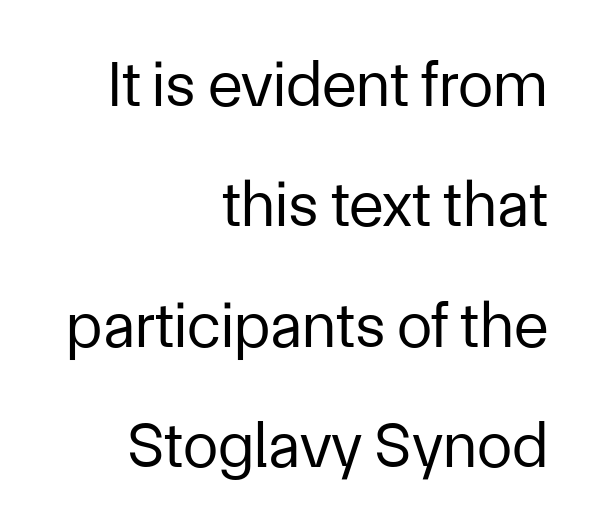
Unmarked baselines from the first word to the last. Looks like regular typesetting: each glyph gets only the width it needs. A student would call this right alignment; a typographer would say flush right, rag left. What stands out about the letter spacing? Nothing — it is the standard amount.
